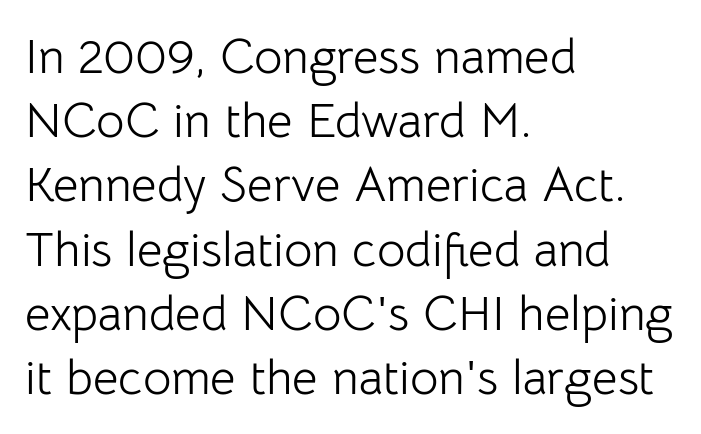
Q: Is the text bold? A: No.
Q: Is the text italic (slanted)? A: No, it is upright.
Q: Is the typeface a serif or a sans-serif typeface? A: Sans-serif.
Q: Is the text underlined? A: No.
Q: How is the paragraph aligned? A: Left-aligned.
Q: Is the spacing between letters normal or unusually wide? A: Normal.
Q: Is the spacing between lines tight, normal or loose? A: Normal.
Q: Width (condensed, normal, or wide)? A: Normal.
Q: Stroke contrast? A: Low.
Q: x-height? A: Medium.
Q: Monospaced? A: No.
